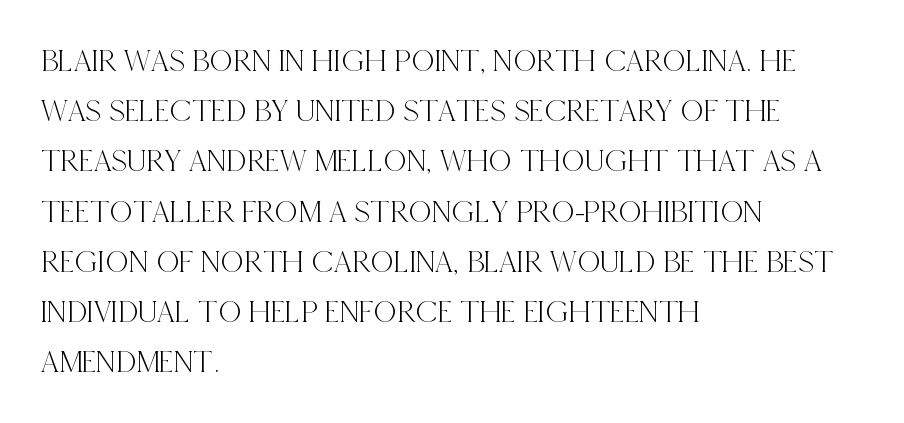
Default kerning and tracking; the words read as compact shapes. Here the designer chose a conventional face with non-uniform glyph widths. Every row of glyphs begins at an identical x-position on the left. This block has exactly the height ordinary leading produces. Old-style or modern, the face here clearly has serifs. This sample uses an upright cut, with every glyph sitting square on the baseline.
